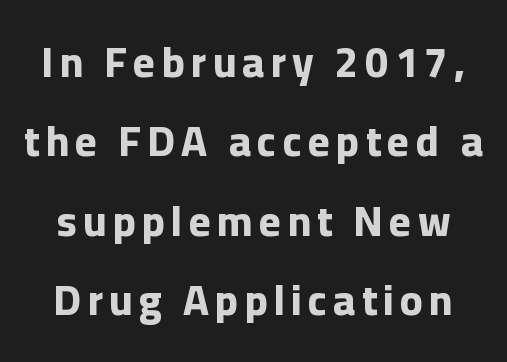
Look at the bottom of the vertical strokes: they stop flat, with no serifs. Look at the stroke-to-counter ratio: heavy, a bold. Is there any slant? The stems are plumb. The specimen omits any rule beneath the text block's lines. Note the varied advance widths — an 'i' is clearly narrower than an 'm'.
